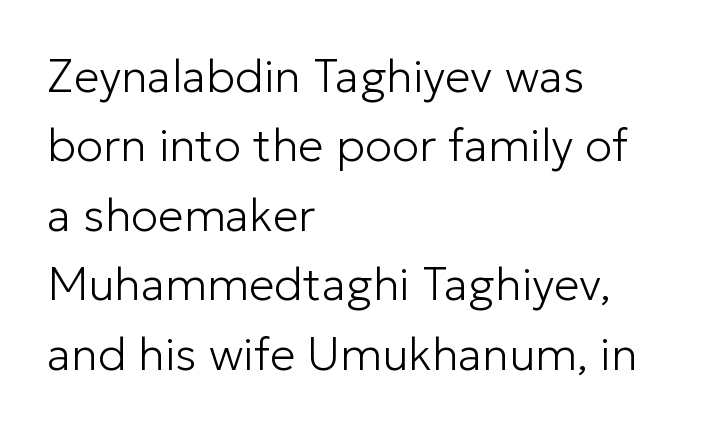
Typographically, this falls in the sans-serif category. Interline gaps are of average width in this sample. Do the characters align in a grid? No, the font is proportional. Tracking here is standard; glyphs follow each other at the usual distance. Rule under the text: the space is simply empty.
